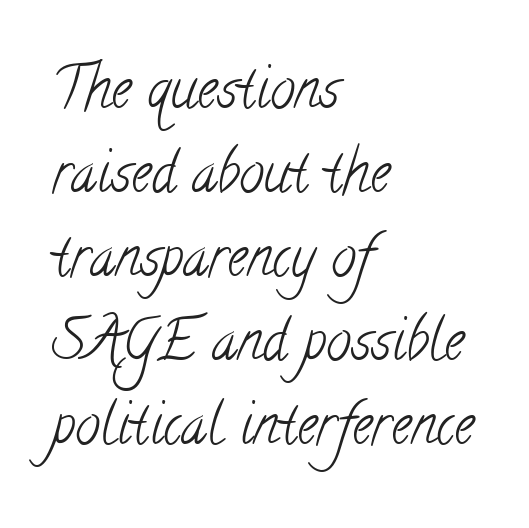
The image shows 56 px light, condensed type; set left-aligned, normal line spacing (1.5x), normal letter spacing, not underlined; low stroke contrast and a small x-height.
